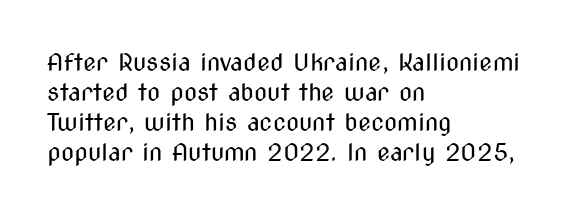
Honestly, there is no underline to notice here at all. The font's upright variant was chosen for this text. Horizontally, the lines are justified to the leading edge only. Bold? No — there's no thickening of the strokes.
